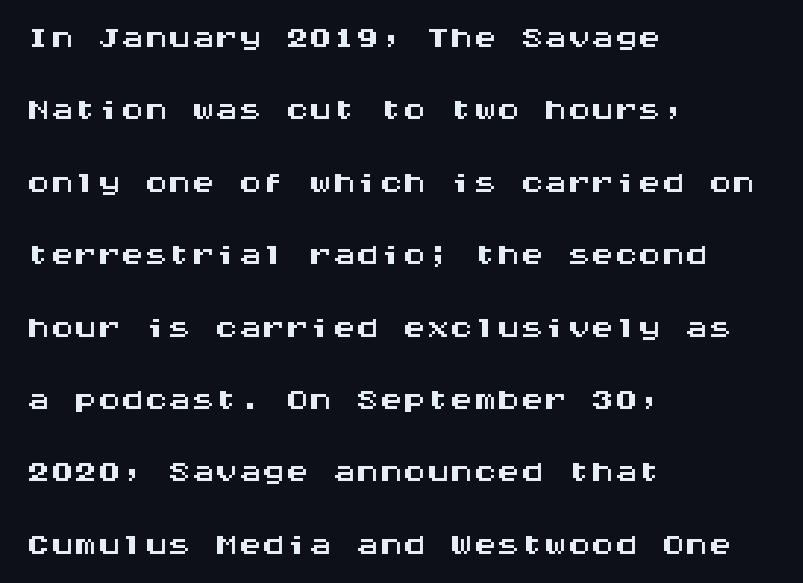
This sample uses an upright cut, with every glyph sitting square on the baseline. Interline gaps are of average width in this sample. The face used here is a sans, in the tradition of grotesques and geometrics. Nobody touched the tracking dial on this one. This sample has the even, mechanical cadence of fixed-width lettering.
